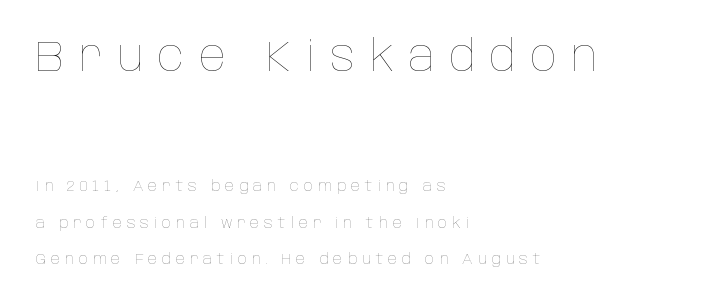
{"italic": "no", "bold": "no", "weight": "thin", "width": "condensed", "stroke_contrast": "low", "x_height": "large", "monospaced": "no", "underline": "no", "align": "left", "line_spacing": "loose", "line_spacing_ratio": 2.45, "letter_spacing": "wide", "letter_spacing_em": 0.33, "larger_block": "first", "size_ratio": 2.93, "glyph_px": 44}
